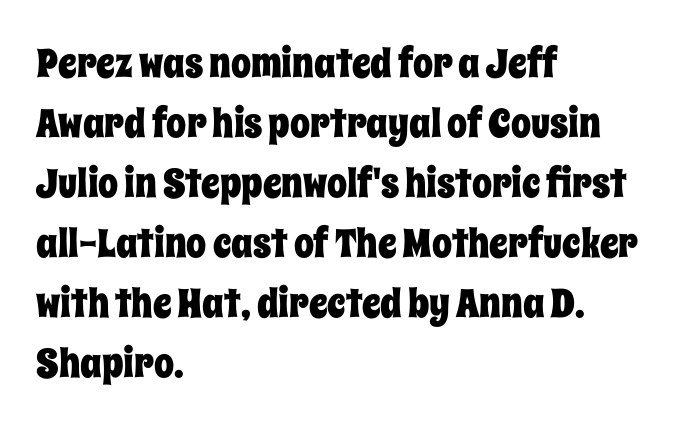
Q: Is the text italic (slanted)? A: No, it is upright.
Q: Is the text underlined? A: No.
Q: How is the paragraph aligned? A: Left-aligned.
Q: Is the spacing between letters normal or unusually wide? A: Normal.
Q: Is the spacing between lines tight, normal or loose? A: Normal.
Q: Width (condensed, normal, or wide)? A: Condensed.
Q: Stroke contrast? A: Low.
Q: x-height? A: Large.
Q: Monospaced? A: No.
